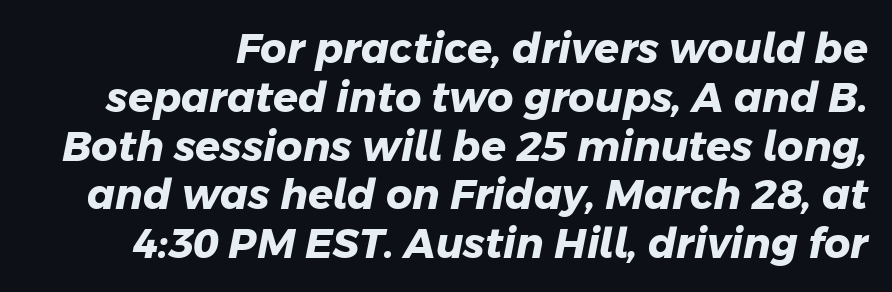
{"serif": "no", "bold": "yes", "weight": "heavy", "width": "normal", "stroke_contrast": "low", "x_height": "medium", "monospaced": "no", "underline": "no", "line_spacing_ratio": 1.19, "letter_spacing": "normal", "letter_spacing_em": 0.0, "glyph_px": 41}
